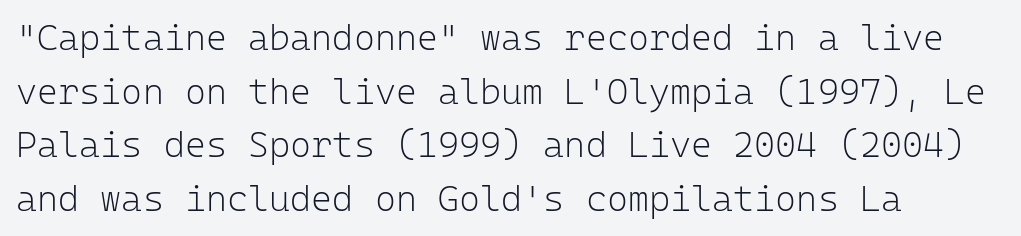
{"serif": "no", "italic": "no", "bold": "no", "weight": "light", "width": "normal", "stroke_contrast": "low", "x_height": "medium", "monospaced": "yes", "underline": "no", "align": "left", "line_spacing": "normal", "line_spacing_ratio": 1.49, "letter_spacing": "normal", "letter_spacing_em": 0.0, "glyph_px": 36}
